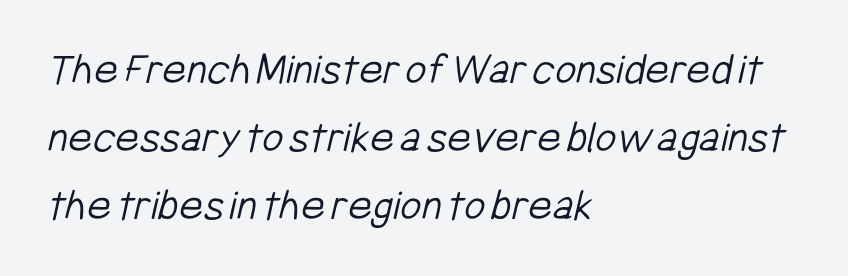
The image shows 46 px light, condensed sans-serif type; set left-aligned, normal line spacing (1.48x), normal letter spacing, not underlined; low stroke contrast and a medium x-height.
